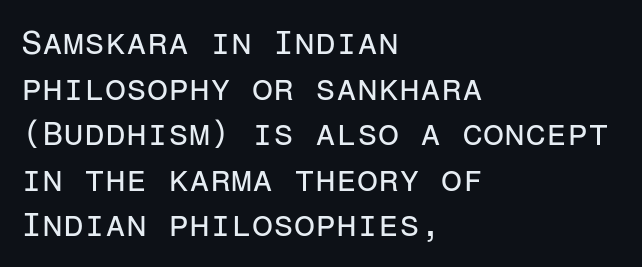
Unlike italic type, these characters show no tilt at all. This rendering uses left alignment, leaving the right contour irregular. The rendering shows plain stroke endings on the letterforms — a sans-serif design. This sample uses plain, unmodified letter spacing.
